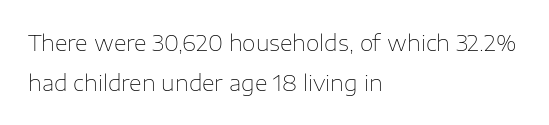
Nothing unusual about the tracking: characters are spaced as the font intends. A typesetter would mark this as roman, not italic. These lines stack with their left ends in a neat column. Rule under the text: the space is simply empty. Weight: in the light-to-regular range.
